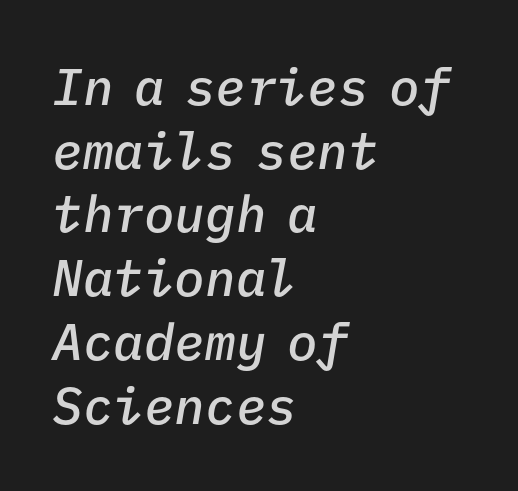
{"italic": "yes", "lean": "right", "slant_degrees": 9, "bold": "semi", "weight": "semibold", "width": "normal", "stroke_contrast": "low", "x_height": "medium", "monospaced": "yes", "underline": "no", "align": "left", "line_spacing": "normal", "line_spacing_ratio": 1.25, "letter_spacing": "normal", "letter_spacing_em": 0.0, "glyph_px": 51}
